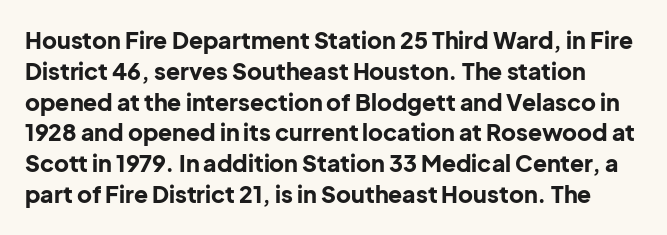
The image shows 23 px bold type, upright; set normal line spacing (1.34x), normal letter spacing, not underlined.
